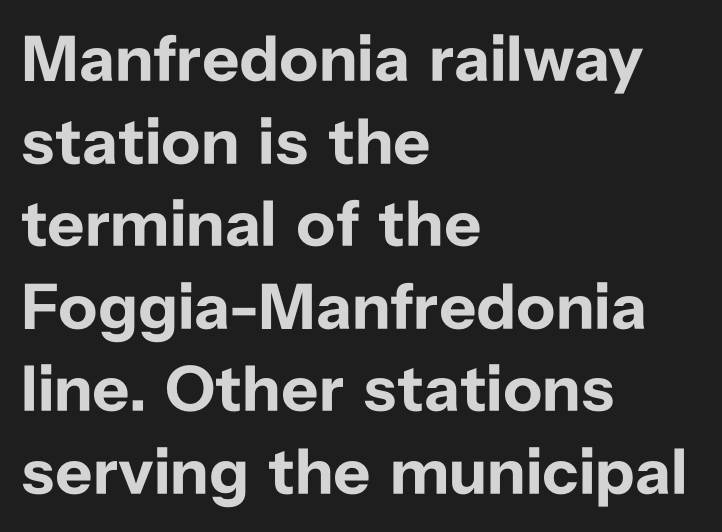
Q: Is the text bold? A: Yes.
Q: Is the text italic (slanted)? A: No, it is upright.
Q: Is the typeface a serif or a sans-serif typeface? A: Sans-serif.
Q: Is the text underlined? A: No.
Q: How is the paragraph aligned? A: Left-aligned.
Q: Is the spacing between letters normal or unusually wide? A: Normal.
Q: Is the spacing between lines tight, normal or loose? A: Normal.
Q: Width (condensed, normal, or wide)? A: Normal.
Q: Stroke contrast? A: Low.
Q: x-height? A: Medium.
Q: Monospaced? A: No.
